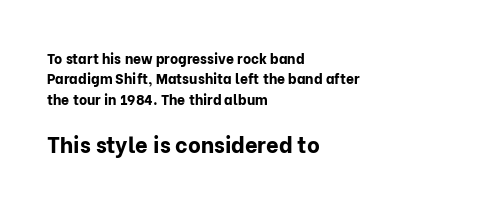
{"italic": "no", "bold": "yes", "underline": "no", "align": "left", "line_spacing": "normal", "line_spacing_ratio": 1.46, "letter_spacing": "normal", "letter_spacing_em": 0.0, "larger_block": "second", "size_ratio": 1.57, "glyph_px": 22}
